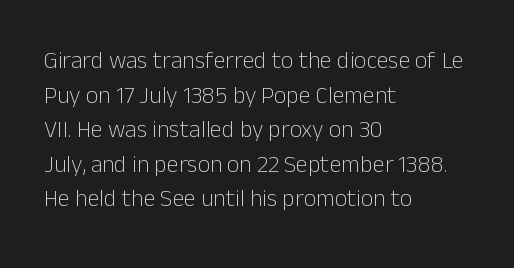
Regarding leading, the lines here are spaced in the standard way. The letters look calm and open, with moderate or lighter stems. Layout note: lines flush left. The rendering keeps characters at their native spacing. The lettering stays uniformly vertical, giving the passage a roman look. Underline: absent.
